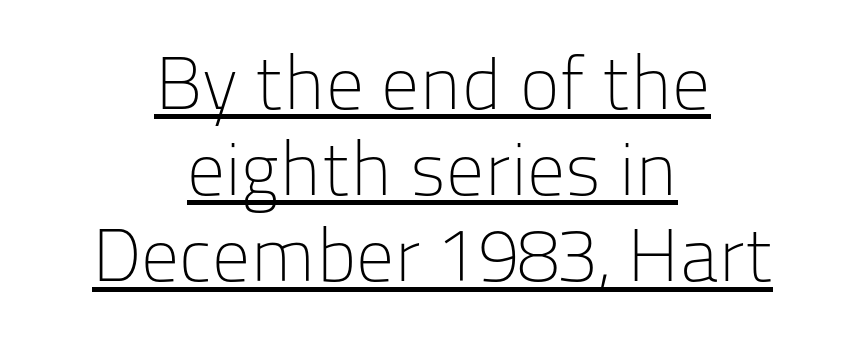
The image shows 75 px light sans-serif type, upright; set centered, tight line spacing (1.15x), normal letter spacing, underlined; low stroke contrast and a medium x-height.
